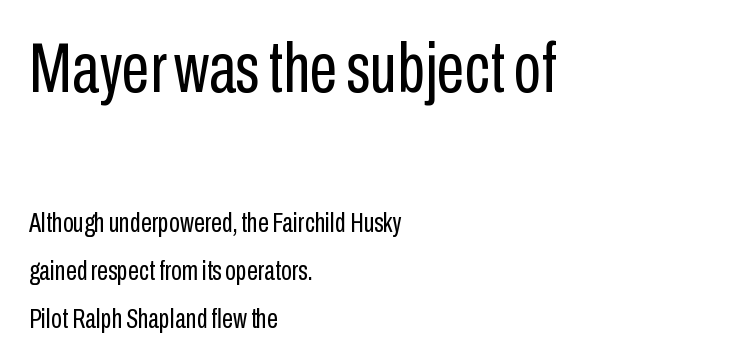
{"serif": "no", "italic": "no", "bold": "no", "weight": "regular", "width": "condensed", "stroke_contrast": "low", "x_height": "medium", "monospaced": "no", "underline": "no", "align": "left", "line_spacing_ratio": 1.71, "letter_spacing": "normal", "letter_spacing_em": 0.0, "larger_block": "first", "size_ratio": 2.54, "glyph_px": 71}
